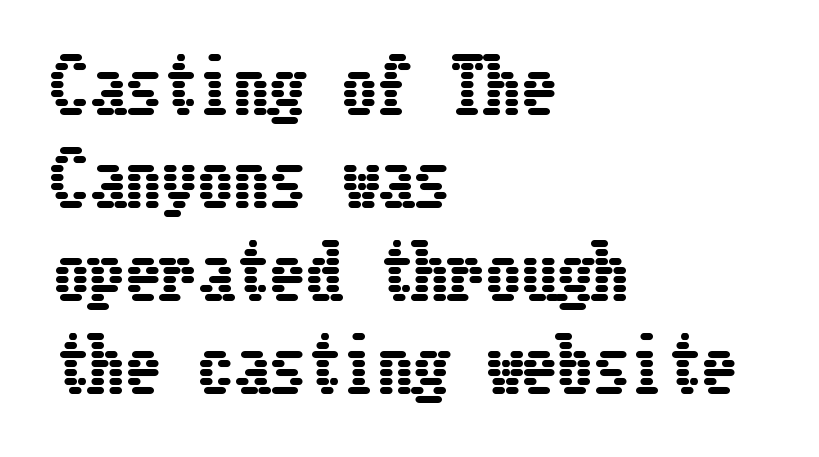
Characters remain perfectly vertical along every line. Beneath every word, the page is bare. How are the letters spaced? Ordinarily, with no added tracking. Quick note: interline space is typical.
